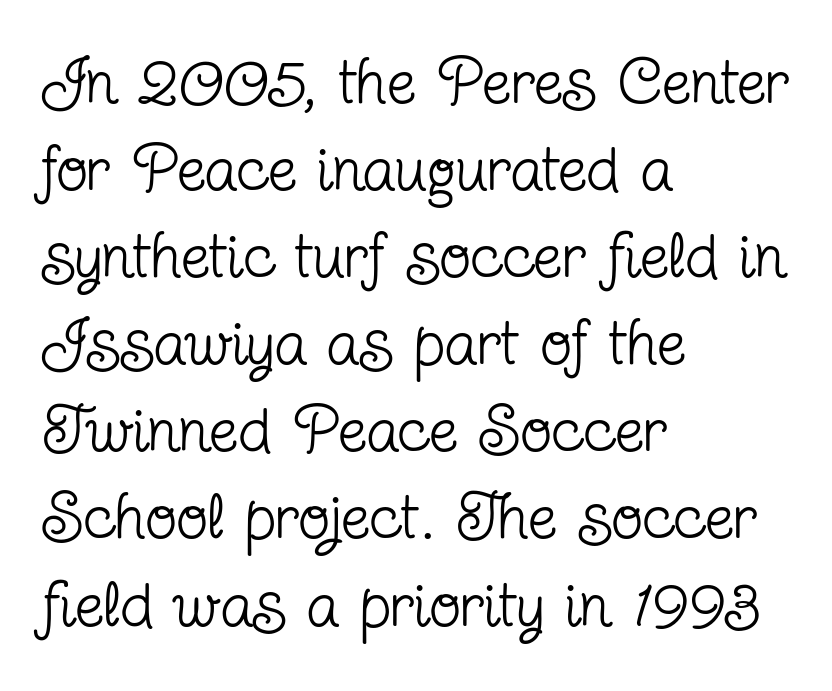
{"serif": "yes", "italic": "no", "bold": "no", "weight": "regular", "width": "condensed", "stroke_contrast": "low", "x_height": "medium", "monospaced": "no", "underline": "no", "align": "left", "line_spacing": "normal", "line_spacing_ratio": 1.34, "letter_spacing": "normal", "letter_spacing_em": 0.0, "glyph_px": 65}
